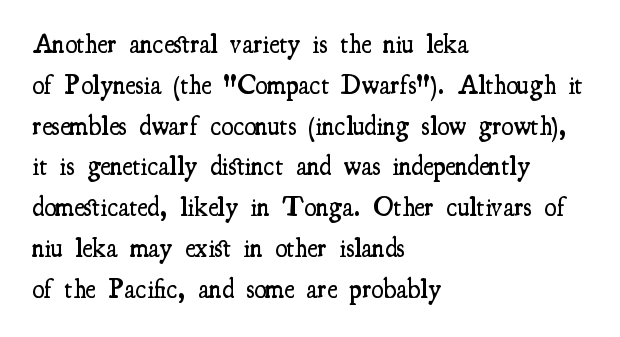
Compared with a centered layout, this one pins lines to the left instead. Compared with typical paragraphs, the rows here are spaced about the same. You can tell it's not italic because the verticals are truly vertical. Bare-footed words on every line. A fair bit of extra ink — the face is semibold, not bold.
